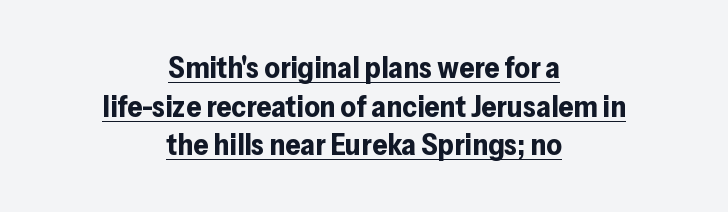
The image shows 30 px bold sans-serif type, upright; set centered, normal line spacing (1.29x), normal letter spacing, underlined; low stroke contrast and a medium x-height.
